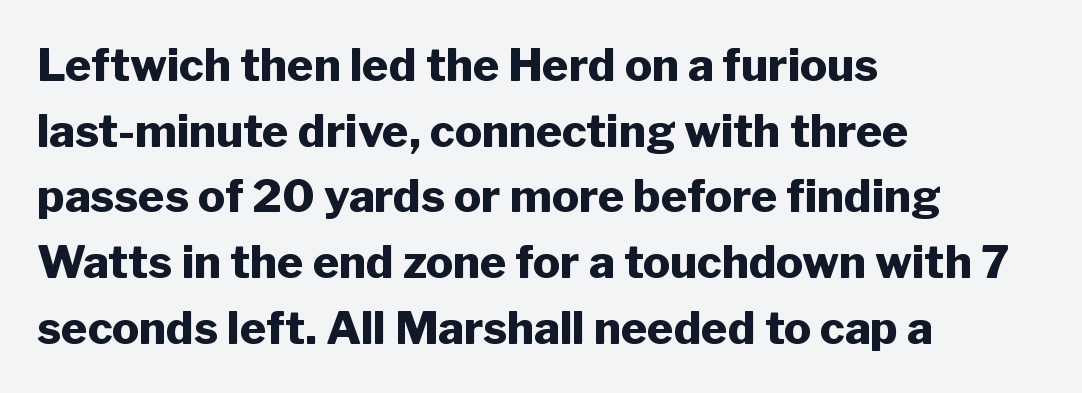
Q: Is the text bold? A: Yes.
Q: Is the text italic (slanted)? A: No, it is upright.
Q: Is the typeface a serif or a sans-serif typeface? A: Sans-serif.
Q: Is the text underlined? A: No.
Q: How is the paragraph aligned? A: Left-aligned.
Q: Is the spacing between letters normal or unusually wide? A: Normal.
Q: Is the spacing between lines tight, normal or loose? A: Normal.
Q: Width (condensed, normal, or wide)? A: Normal.
Q: Stroke contrast? A: Low.
Q: x-height? A: Medium.
Q: Monospaced? A: No.
